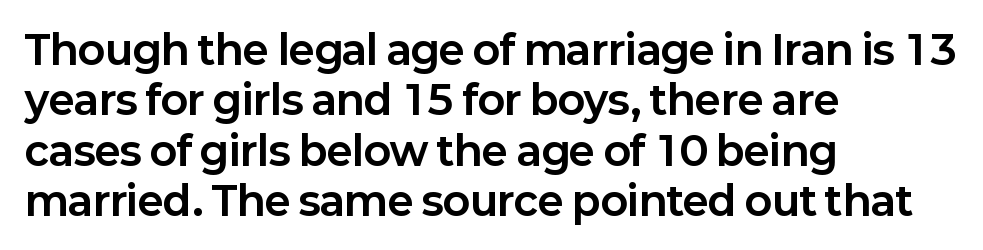
{"serif": "no", "italic": "no", "bold": "yes", "weight": "bold", "width": "normal", "stroke_contrast": "low", "x_height": "medium", "monospaced": "no", "underline": "no", "align": "left", "line_spacing": "normal", "line_spacing_ratio": 1.26, "letter_spacing": "normal", "letter_spacing_em": 0.0, "glyph_px": 40}
